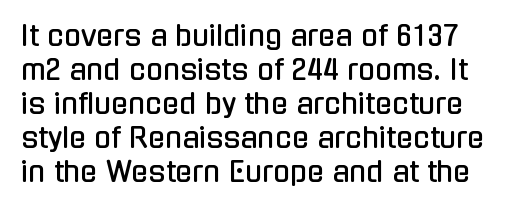
{"serif": "no", "italic": "no", "width": "condensed", "stroke_contrast": "low", "x_height": "medium", "monospaced": "no", "underline": "no", "line_spacing_ratio": 1.21, "letter_spacing": "normal", "letter_spacing_em": 0.0, "glyph_px": 28}
